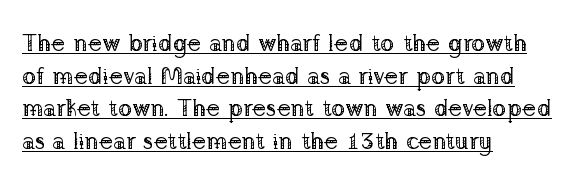
{"italic": "no", "bold": "no", "underline": "yes", "align": "left", "line_spacing": "normal", "line_spacing_ratio": 1.36, "letter_spacing": "normal", "letter_spacing_em": 0.0, "glyph_px": 24}
